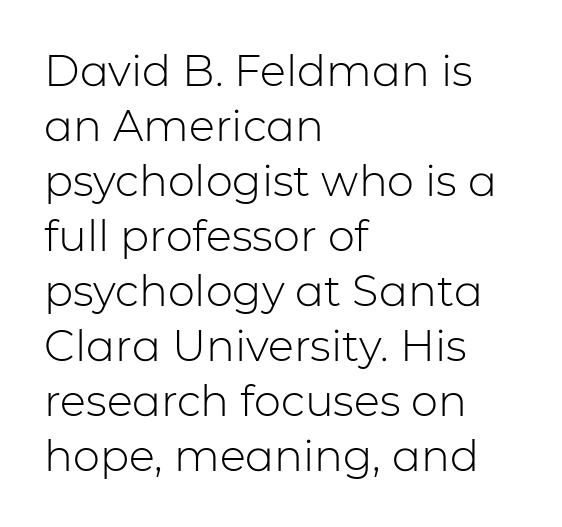
Horizontal alignment here is leftward, the default for most running prose. Glyph-to-glyph distance matches everyday printed text. Leading: standard. No letter is thick-stroked: the sample isn't bold. Each letter keeps its own natural width here, so spacing adapts to shape.
